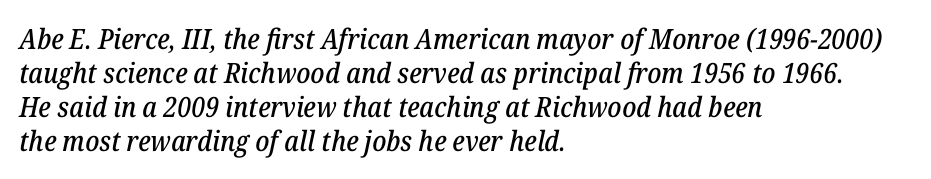
Think of a printed novel: that variable character pitch is what you see here. The type family on display is of the serif kind. The letters are slanted; this is an italic face. Any mark beneath the type? The region is blank.
